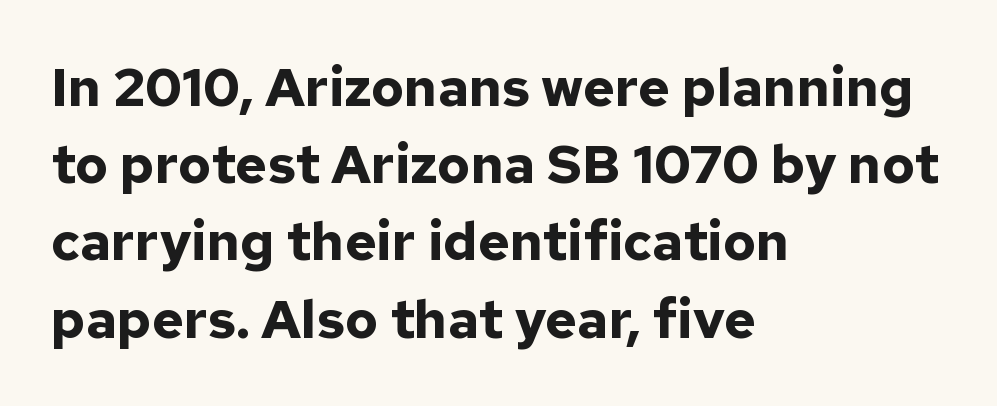
{"serif": "no", "italic": "no", "bold": "yes", "weight": "bold", "width": "normal", "stroke_contrast": "low", "x_height": "medium", "monospaced": "no", "underline": "no", "align": "left", "line_spacing": "normal", "line_spacing_ratio": 1.43, "letter_spacing": "normal", "letter_spacing_em": 0.0, "glyph_px": 54}
